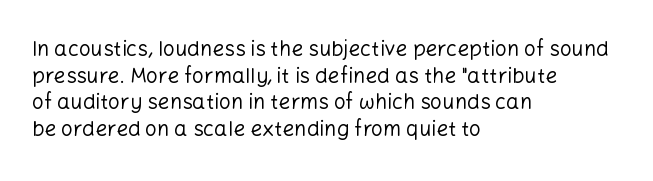
The image shows 21 px text type, upright; set left-aligned, normal line spacing (1.27x), normal letter spacing, not underlined.
